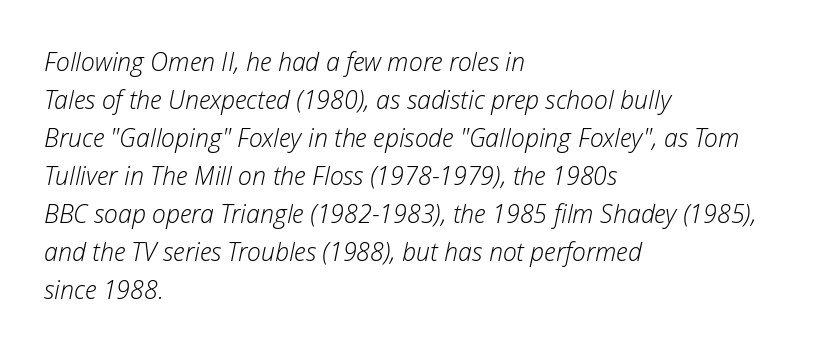
The vertical gap from one line to the next is medium. You could call the tracking neutral — neither tight nor loose. Bare-footed words on every line. Horizontal alignment here is leftward, the default for most running prose. Stems here are at most as thick as an everyday book face. Notice how the stems are inclined rather than vertical — that's the hallmark of italics.
